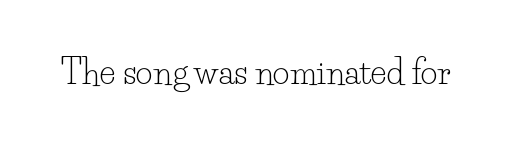
{"serif": "yes", "italic": "no", "bold": "no", "weight": "light", "width": "normal", "stroke_contrast": "low", "x_height": "small", "monospaced": "no", "underline": "no", "letter_spacing": "normal", "letter_spacing_em": 0.0, "glyph_px": 33}
